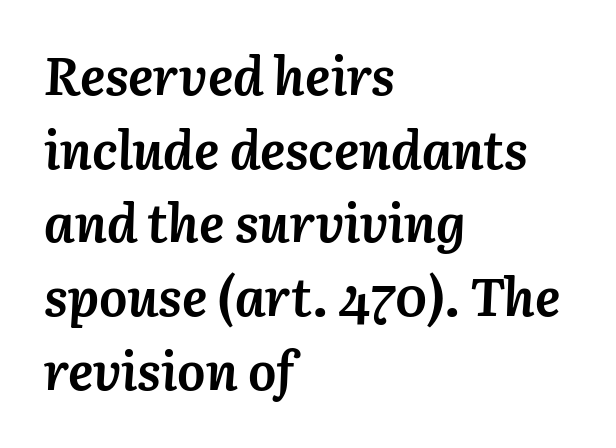
Q: Is the text bold? A: Yes.
Q: Is the text italic (slanted)? A: Yes, it leans right by about 3 degrees.
Q: Is the text underlined? A: No.
Q: How is the paragraph aligned? A: Left-aligned.
Q: Is the spacing between letters normal or unusually wide? A: Normal.
Q: Is the spacing between lines tight, normal or loose? A: Normal.
Q: Width (condensed, normal, or wide)? A: Normal.
Q: Stroke contrast? A: Medium.
Q: x-height? A: Medium.
Q: Monospaced? A: No.
